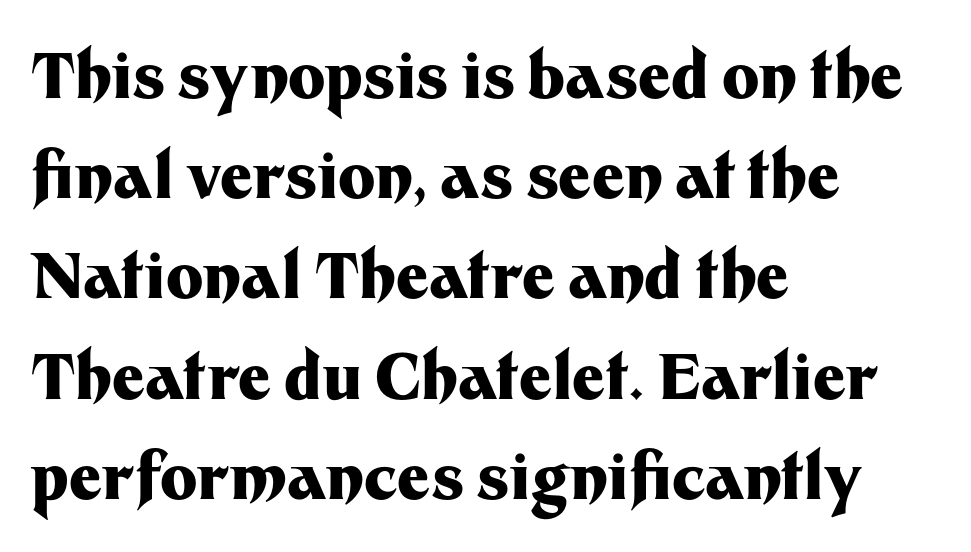
Q: Is the text bold? A: Yes.
Q: Is the text italic (slanted)? A: No, it is upright.
Q: Is the typeface a serif or a sans-serif typeface? A: Sans-serif.
Q: Is the text underlined? A: No.
Q: How is the paragraph aligned? A: Left-aligned.
Q: Is the spacing between letters normal or unusually wide? A: Normal.
Q: Is the spacing between lines tight, normal or loose? A: Normal.
Q: Width (condensed, normal, or wide)? A: Normal.
Q: Stroke contrast? A: Medium.
Q: x-height? A: Medium.
Q: Monospaced? A: No.
